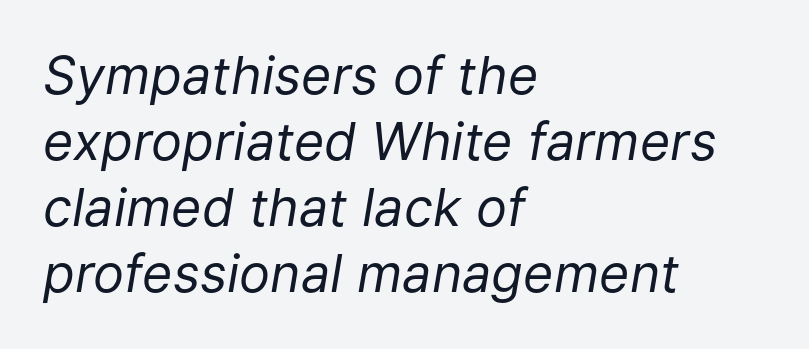
This sample has the flowing, uneven cadence of proportional lettering. Notice how descenders clear the ascenders below comfortably — that's standard leading. The zone under the glyphs is completely vacant. Nothing unusual about the tracking: characters are spaced as the font intends. Line beginnings align vertically; line endings do not.
